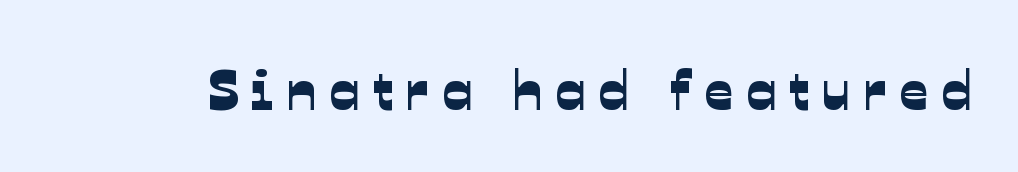
Q: Is the typeface a serif or a sans-serif typeface? A: Sans-serif.
Q: Is the text underlined? A: No.
Q: Is the spacing between letters normal or unusually wide? A: Unusually wide.
Q: Width (condensed, normal, or wide)? A: Normal.
Q: Stroke contrast? A: Low.
Q: x-height? A: Medium.
Q: Monospaced? A: No.
